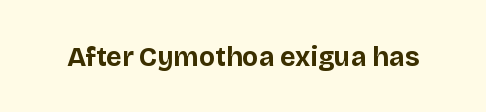
The image shows 27 px bold type, upright; set normal letter spacing, not underlined.
